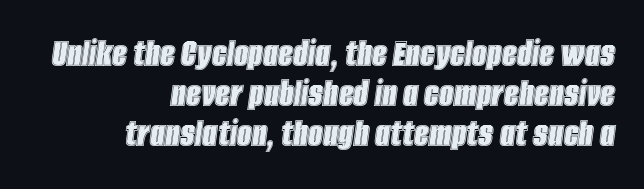
A typesetter would call this proportional, since set widths differ per character. The rendering keeps characters at their native spacing. Beneath every word, the page is bare. The block of text is dense from top to bottom, with scant space between rows. The lines are quadded right. Designer's note — italics engaged.
